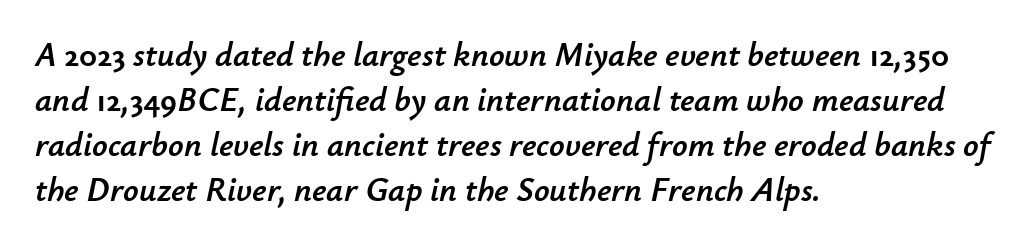
Q: Is the text italic (slanted)? A: Yes, it leans right by about 12 degrees.
Q: Is the text underlined? A: No.
Q: How is the paragraph aligned? A: Left-aligned.
Q: Is the spacing between letters normal or unusually wide? A: Normal.
Q: Is the spacing between lines tight, normal or loose? A: Normal.
Q: Width (condensed, normal, or wide)? A: Normal.
Q: Stroke contrast? A: Low.
Q: x-height? A: Small.
Q: Monospaced? A: No.
